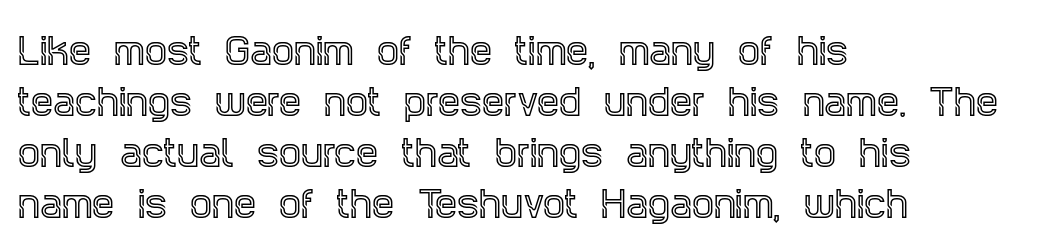
{"serif": "yes", "italic": "no", "width": "condensed", "x_height": "large", "monospaced": "no", "underline": "no", "align": "left", "line_spacing": "normal", "line_spacing_ratio": 1.46, "letter_spacing": "normal", "letter_spacing_em": 0.0, "glyph_px": 35}
